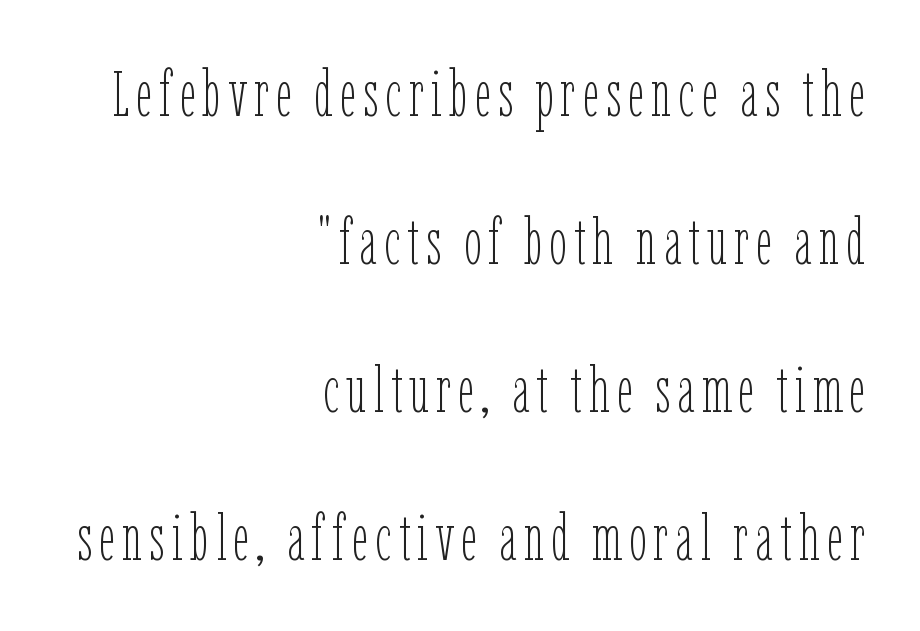
The image shows 64 px thin, condensed type, upright; set right-aligned, loose line spacing (2.31x), not underlined; low stroke contrast and a medium x-height.
